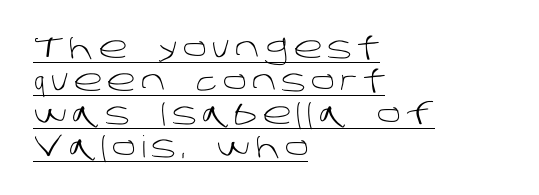
{"serif": "no", "bold": "no", "weight": "light", "width": "normal", "stroke_contrast": "low", "x_height": "large", "monospaced": "no", "underline": "yes", "align": "left", "line_spacing": "tight", "line_spacing_ratio": 1.1, "glyph_px": 30}
